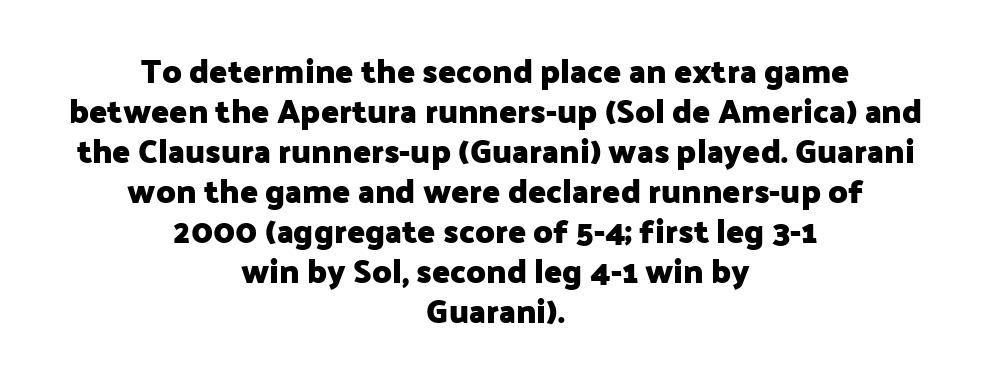
Q: Is the text bold? A: Yes.
Q: Is the text italic (slanted)? A: No, it is upright.
Q: Is the typeface a serif or a sans-serif typeface? A: Sans-serif.
Q: Is the text underlined? A: No.
Q: How is the paragraph aligned? A: Centered.
Q: Is the spacing between letters normal or unusually wide? A: Normal.
Q: Width (condensed, normal, or wide)? A: Normal.
Q: Stroke contrast? A: Low.
Q: x-height? A: Medium.
Q: Monospaced? A: No.
